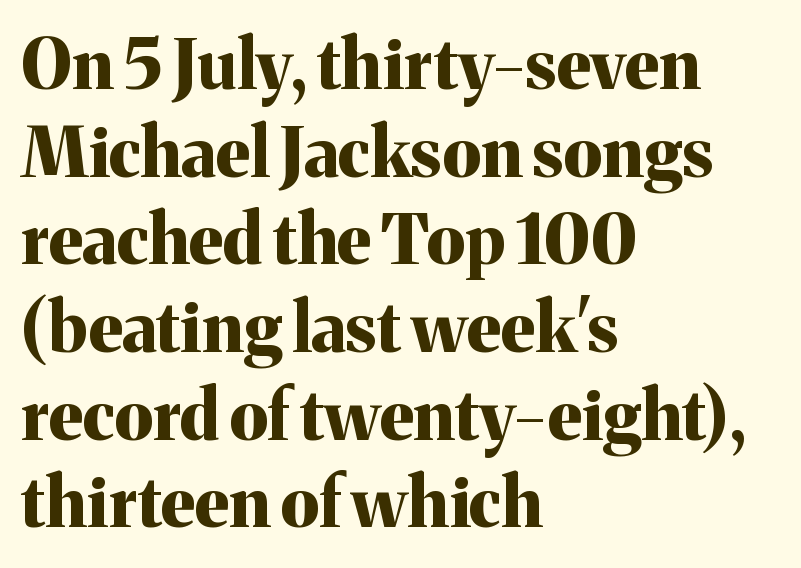
{"serif": "yes", "italic": "no", "bold": "yes", "weight": "bold", "width": "normal", "stroke_contrast": "medium", "x_height": "medium", "monospaced": "no", "underline": "no", "align": "left", "line_spacing": "normal", "line_spacing_ratio": 1.27, "letter_spacing": "normal", "letter_spacing_em": 0.0, "glyph_px": 69}
